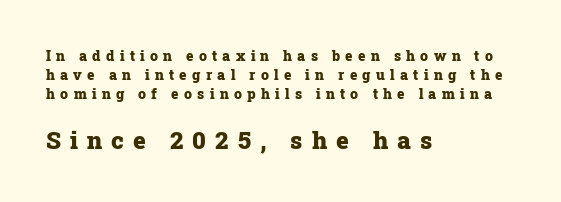
{"italic": "no", "bold": "yes", "underline": "no", "align": "left", "line_spacing": "normal", "line_spacing_ratio": 1.37, "letter_spacing": "wide", "letter_spacing_em": 0.38, "larger_block": "second", "size_ratio": 1.71, "glyph_px": 24}
